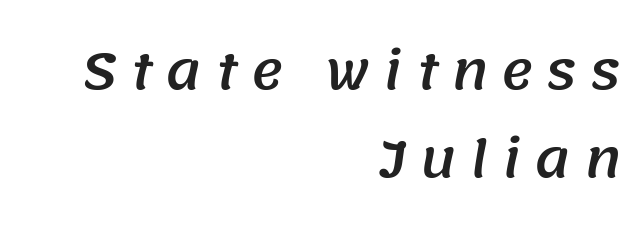
Q: Is the typeface a serif or a sans-serif typeface? A: Sans-serif.
Q: Is the text underlined? A: No.
Q: How is the paragraph aligned? A: Right-aligned.
Q: Is the spacing between letters normal or unusually wide? A: Unusually wide.
Q: Width (condensed, normal, or wide)? A: Normal.
Q: Stroke contrast? A: Medium.
Q: x-height? A: Large.
Q: Monospaced? A: No.
